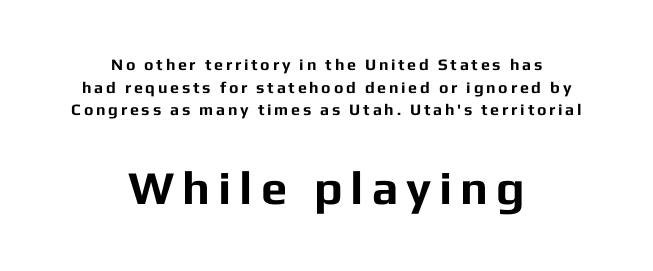
{"serif": "no", "italic": "no", "bold": "yes", "weight": "bold", "width": "normal", "stroke_contrast": "low", "x_height": "medium", "monospaced": "no", "underline": "no", "align": "center", "line_spacing": "normal", "line_spacing_ratio": 1.41, "larger_block": "second", "size_ratio": 2.94, "glyph_px": 47}
